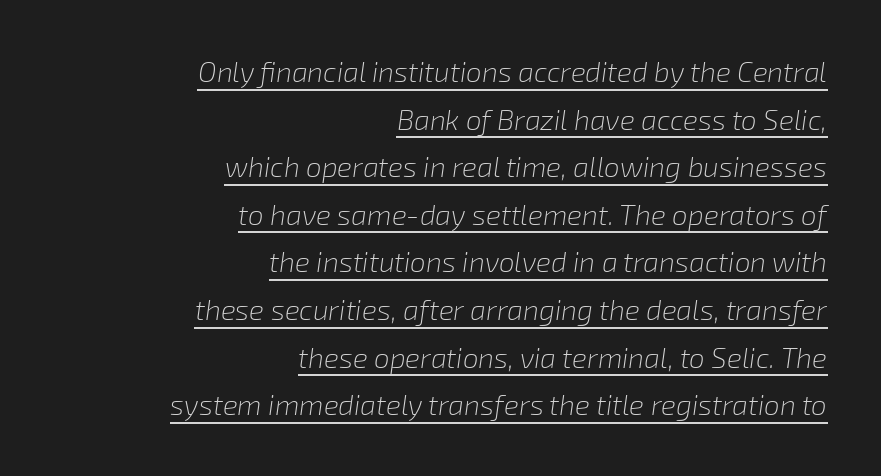
Proportional: the letters do not fall into vertical columns. Is there an underline? Yes — a line sits under the letters. If you drew a ruler down the right edge, every line would touch it. The whole block is typeset with a tilt. Here the glyphs are tracked normally, forming tight word shapes.
